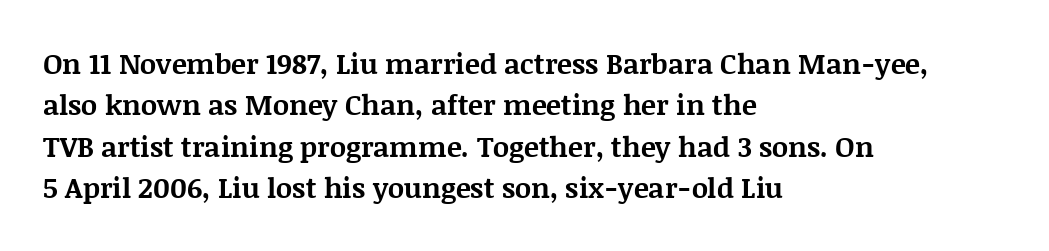
Heft: maximum for text — a bold. Observe the serifs anchoring each vertical stroke in this sample. Check under the words: just untouched page. Leading matches the norm, producing a regular column.
